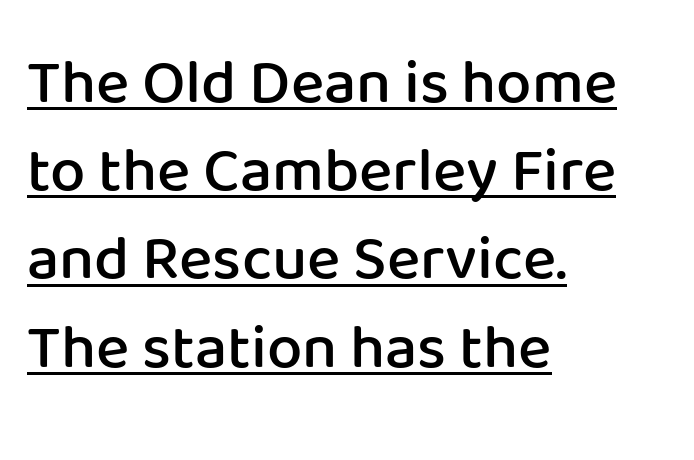
The image shows 63 px semibold sans-serif type, upright; set left-aligned, normal line spacing (1.4x), normal letter spacing, underlined; low stroke contrast and a medium x-height.
